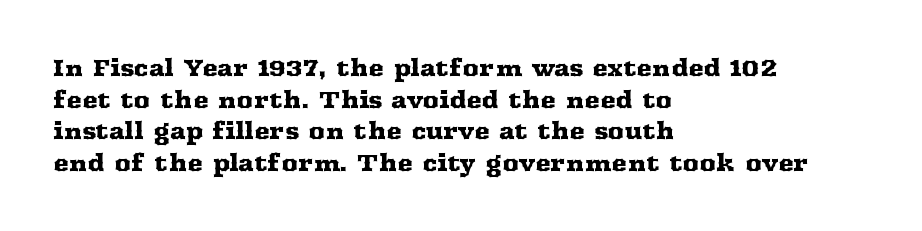
Q: Is the text italic (slanted)? A: No, it is upright.
Q: Is the text underlined? A: No.
Q: How is the paragraph aligned? A: Left-aligned.
Q: Is the spacing between letters normal or unusually wide? A: Normal.
Q: Is the spacing between lines tight, normal or loose? A: Normal.
